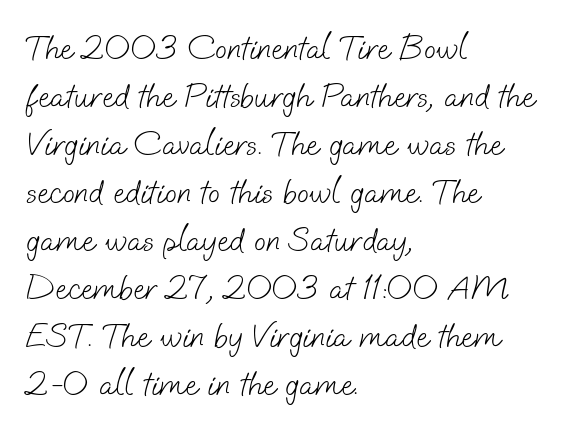
The image shows 35 px light sans-serif type; set left-aligned, normal line spacing (1.37x), normal letter spacing, not underlined; low stroke contrast and a small x-height.
